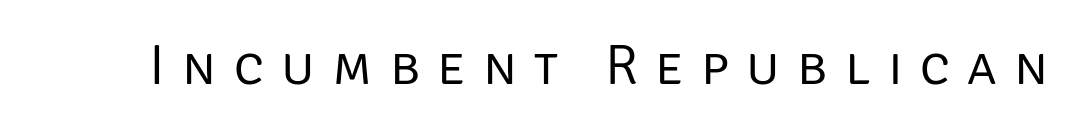
{"serif": "no", "italic": "no", "bold": "no", "weight": "regular", "width": "normal", "stroke_contrast": "low", "x_height": "large", "monospaced": "no", "underline": "no", "letter_spacing": "wide", "letter_spacing_em": 0.31, "glyph_px": 56}
